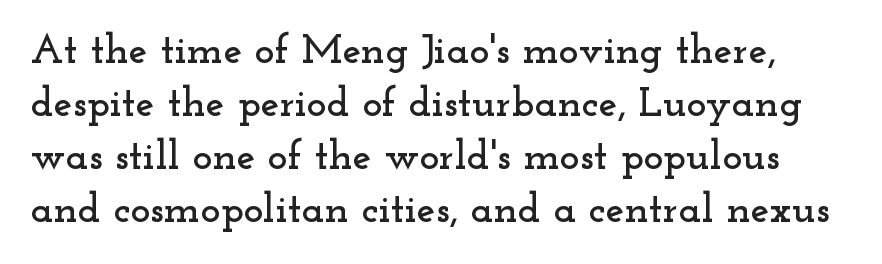
Compared with typical body copy, the letter spacing here is the same. Think of a printed novel: that variable character pitch is what you see here. Old-style or modern, the face here clearly has serifs. Reading down the column, the eye jumps a familiar distance to each next line. Check the space under the baseline: it is left empty. You can tell it's not italic because the verticals are truly vertical.
